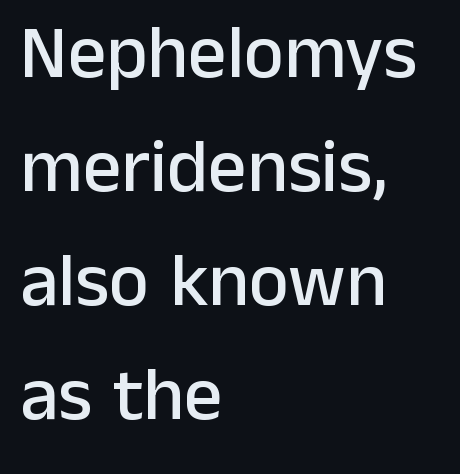
These lines are rendered in a variable-pitch font. Compared with typical paragraphs, the rows here are spaced about the same. Nobody drew a line under any word here. You can tell it's not italic because the verticals are truly vertical.
